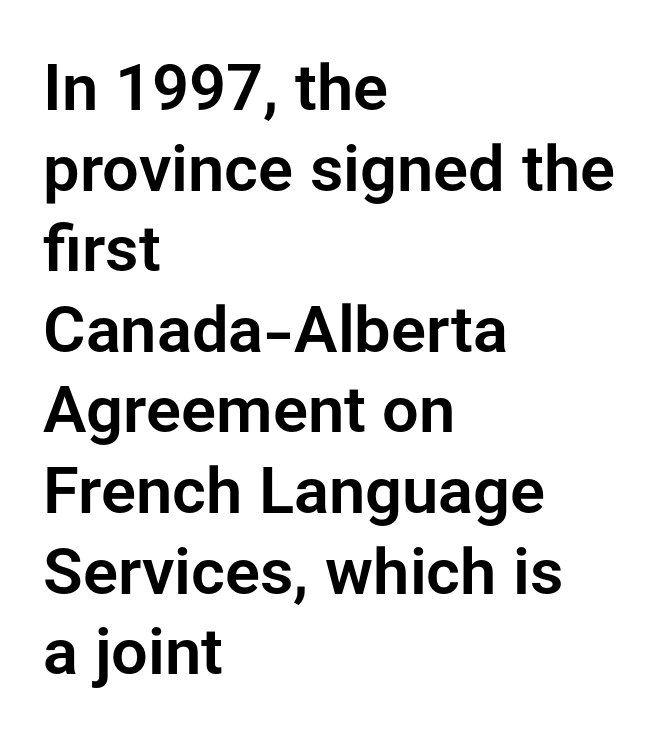
Stroke terminals: plain, sans-serif. Upright lettering throughout. The area under the type is left untouched. Do the characters align in a grid? No, the font is proportional. The ragged edge is on the right, which tells us the setting is flush left.
